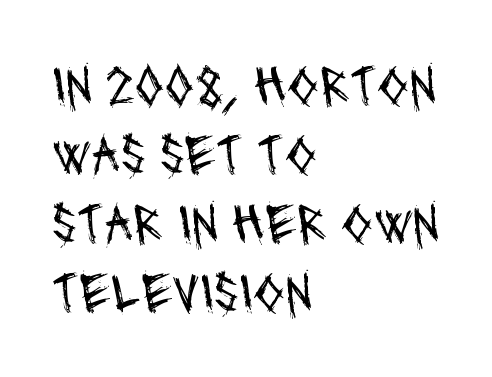
{"serif": "no", "bold": "no", "weight": "regular", "width": "condensed", "stroke_contrast": "medium", "x_height": "large", "monospaced": "no", "underline": "no", "align": "left", "line_spacing_ratio": 1.21, "letter_spacing": "normal", "letter_spacing_em": 0.0, "glyph_px": 57}
